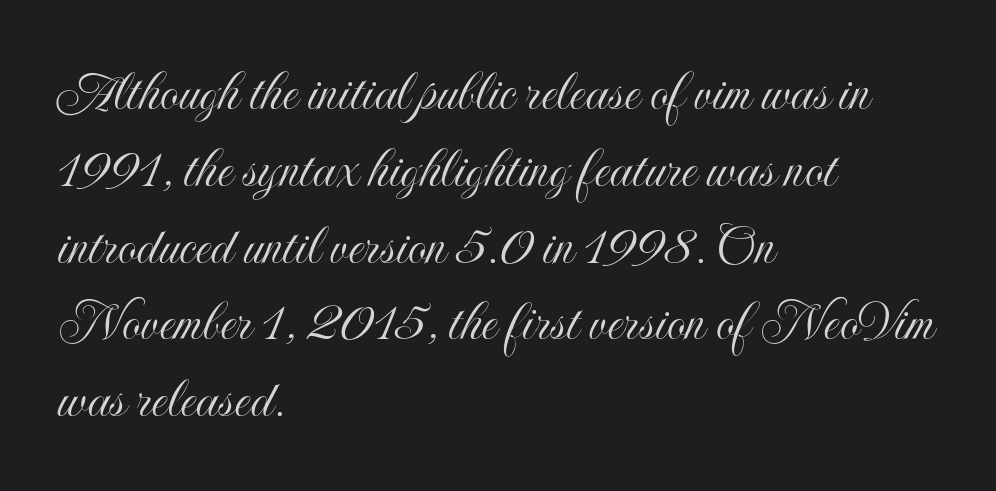
{"width": "condensed", "x_height": "small", "monospaced": "no", "underline": "no", "align": "left", "line_spacing": "normal", "line_spacing_ratio": 1.28, "letter_spacing": "normal", "letter_spacing_em": 0.0, "glyph_px": 60}
